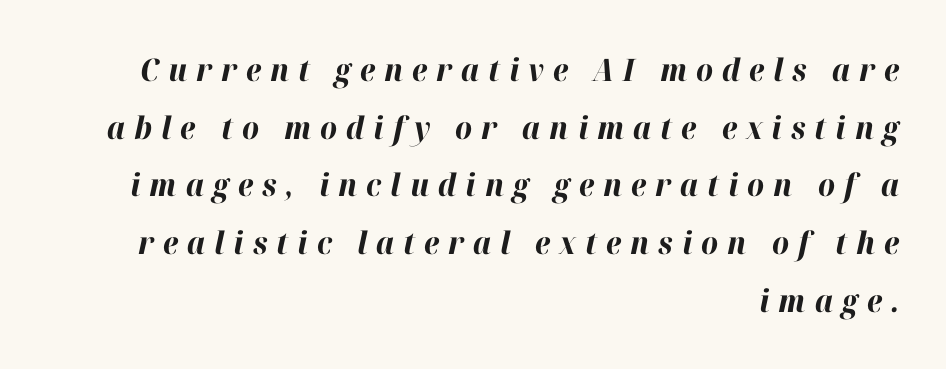
Q: Is the text bold? A: Yes.
Q: Is the text italic (slanted)? A: Yes, it leans right by about 12 degrees.
Q: Is the text underlined? A: No.
Q: How is the paragraph aligned? A: Right-aligned.
Q: Is the spacing between letters normal or unusually wide? A: Unusually wide.
Q: Width (condensed, normal, or wide)? A: Normal.
Q: Stroke contrast? A: High.
Q: x-height? A: Medium.
Q: Monospaced? A: No.
